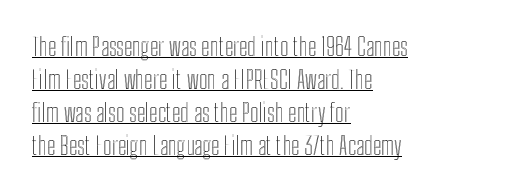
{"italic": "no", "underline": "yes", "align": "left", "line_spacing": "normal", "line_spacing_ratio": 1.37, "letter_spacing": "normal", "letter_spacing_em": 0.0, "glyph_px": 24}
